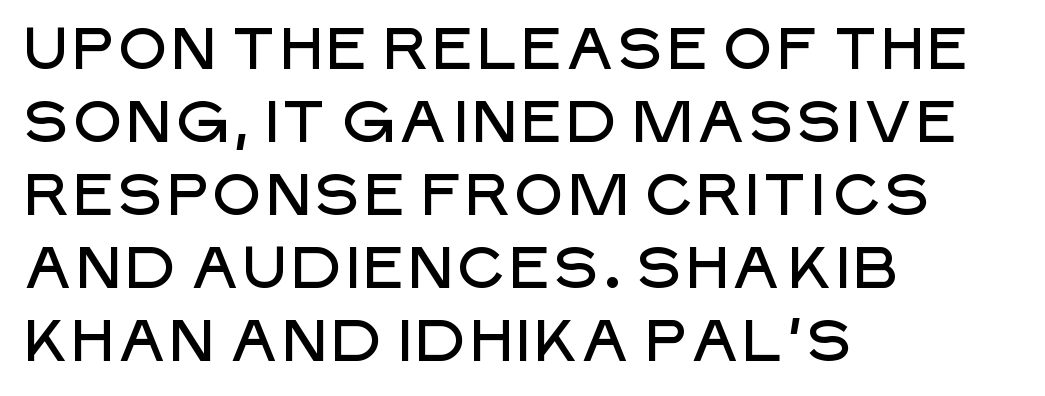
{"serif": "no", "italic": "no", "width": "normal", "stroke_contrast": "low", "x_height": "large", "monospaced": "no", "underline": "no", "align": "left", "line_spacing": "normal", "line_spacing_ratio": 1.26, "letter_spacing": "normal", "letter_spacing_em": 0.0, "glyph_px": 58}
